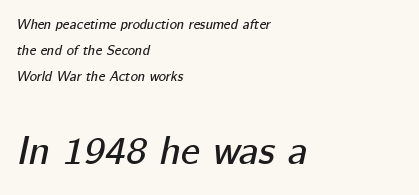
The face used here is proportionally spaced, like ordinary book or web type. Compared with ordinary roman type, these characters are visibly tilted. Size hierarchy here favors the trailing block over the leading one. The passage shown has conventional tracking throughout. Every row of glyphs begins at an identical x-position on the left.
